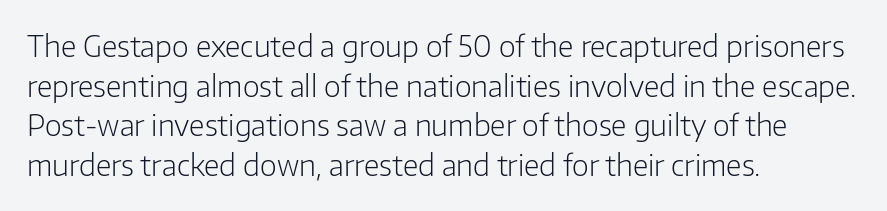
Notice how the stems are strictly vertical — no italics here. The strokes are not fattened; the text isn't bold. The letterforms sit shoulder to shoulder at normal distance. The strip under each line holds only bare page.
